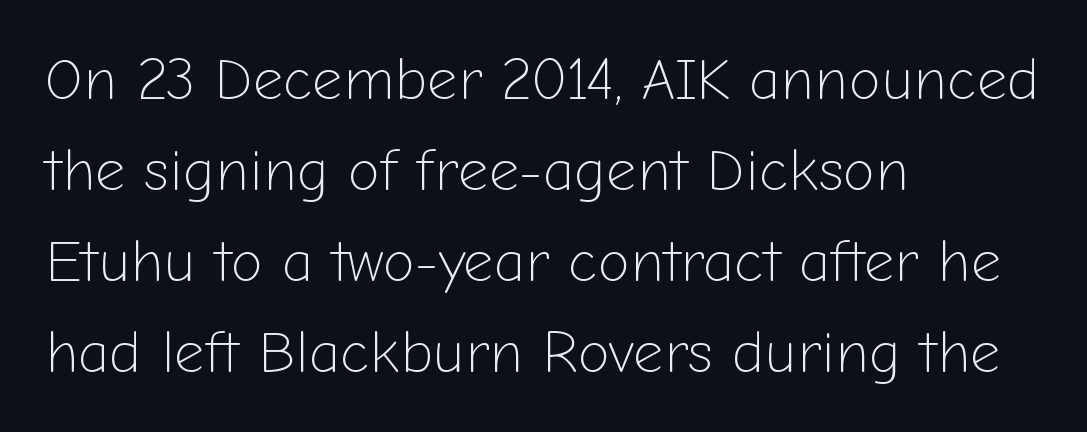
Q: Is the text bold? A: No.
Q: Is the text italic (slanted)? A: No, it is upright.
Q: Is the typeface a serif or a sans-serif typeface? A: Sans-serif.
Q: Is the text underlined? A: No.
Q: How is the paragraph aligned? A: Left-aligned.
Q: Is the spacing between letters normal or unusually wide? A: Normal.
Q: Is the spacing between lines tight, normal or loose? A: Normal.
Q: Width (condensed, normal, or wide)? A: Normal.
Q: Stroke contrast? A: Low.
Q: x-height? A: Medium.
Q: Monospaced? A: No.
